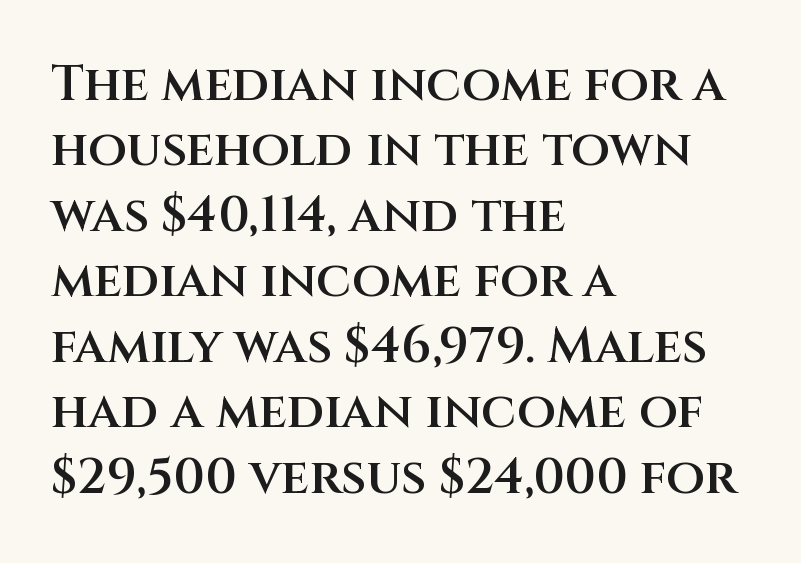
Is there much room between lines? A standard amount, neither cramped nor airy. These lines are rendered in a variable-pitch font. You can tell from the bare stems that sans-serif type was used. The paragraph shown leans on its left margin. The strokes are fattened partway — semibold, not bold. The gap between lines stays unmarked.
